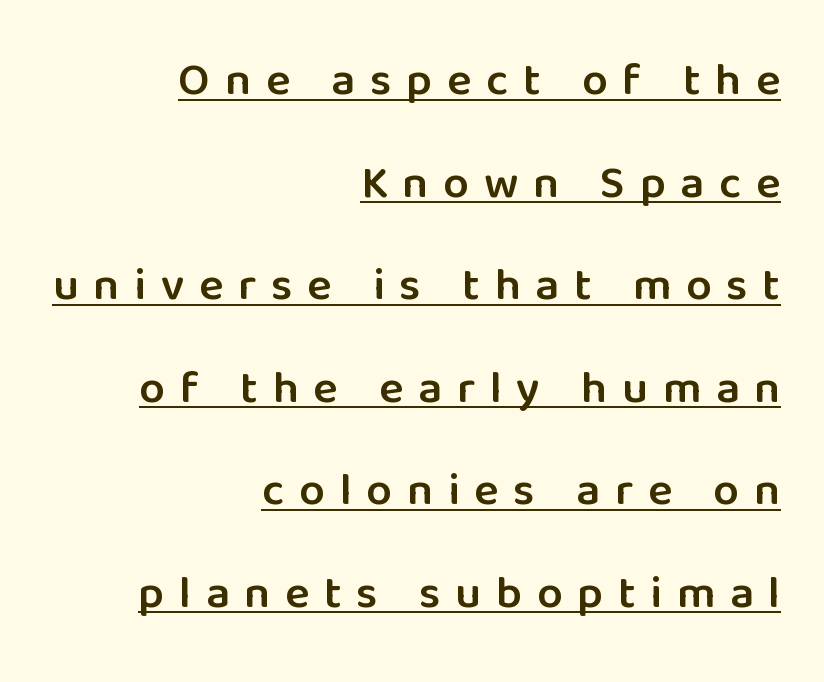
The sample has been set in demibold, a notch under bold. In terms of letterspacing, this is a distinctly airy, spread setting. Compared with typical paragraphs, the rows here are farther apart. Quick note: underline on. Right-aligned paragraph, ragged on the left. It's the straight-up-and-down kind of type.
